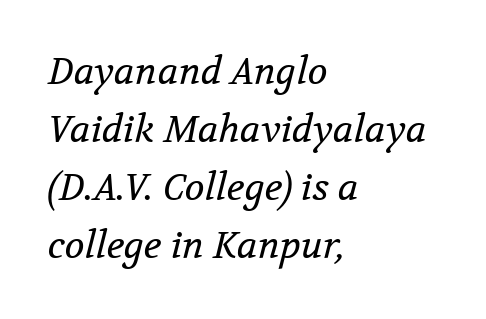
Spacing verdict: proportional, widths tailored to each character. The specimen omits any rule beneath the text block's lines. Tall strokes in this sample are angled rather than plumb. Does the copy run flush right? No — it runs flush left. Honestly, the letter spacing is just normal — you wouldn't notice it.
